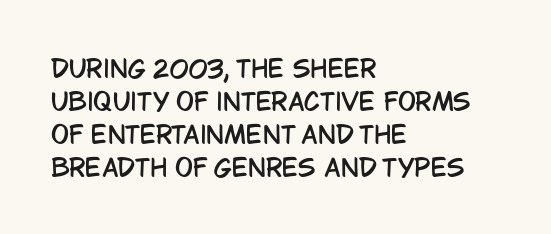
The lines are quadded left. Does extra space separate the letters? No, they use regular spacing. Tall strokes in this sample are plumb rather than angled. Notice how descenders clear the ascenders below comfortably — that's standard leading. This rendering features lettering with no underline.
